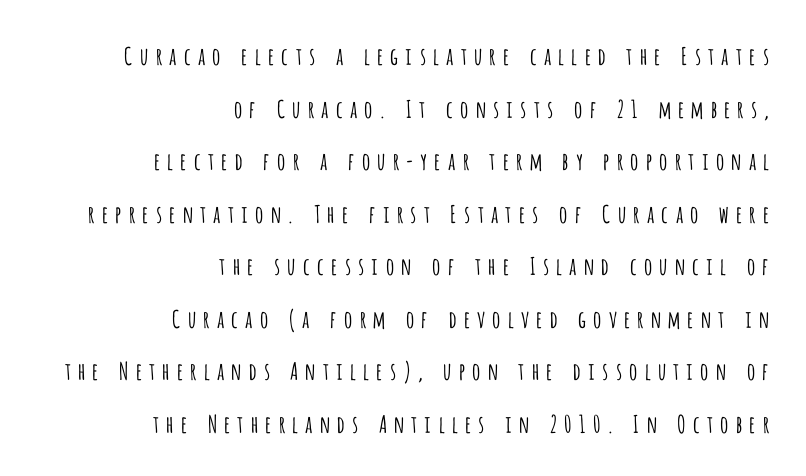
Compared with typical paragraphs, the rows here are farther apart. Just letters on the line, the space beneath them empty. These glyphs show unthickened strokes, regular width or finer. The lettering stays uniformly vertical, giving the passage a roman look. Every row of glyphs terminates at an identical x-position on the right. The passage shown has open, widely tracked lettering throughout.
